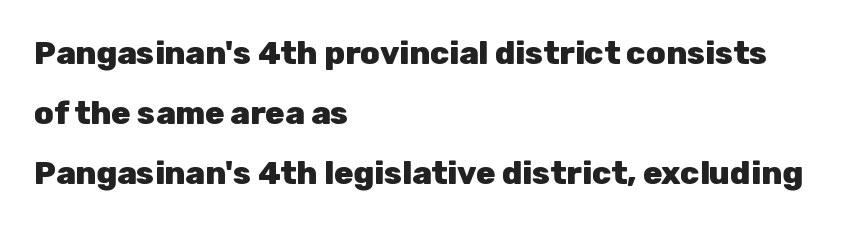
The image shows 32 px heavy sans-serif type, upright; set left-aligned, line spacing 1.87x, normal letter spacing, not underlined; low stroke contrast and a medium x-height.
